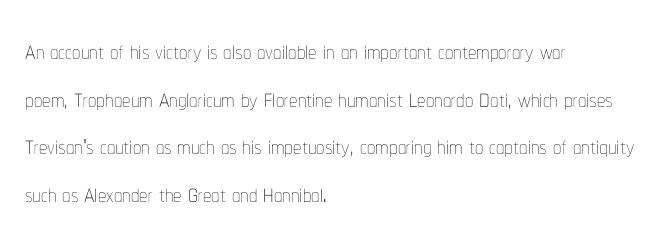
{"italic": "no", "bold": "no", "weight": "thin", "width": "condensed", "stroke_contrast": "low", "x_height": "medium", "monospaced": "no", "underline": "no", "align": "left", "line_spacing": "normal", "line_spacing_ratio": 1.44, "letter_spacing": "normal", "letter_spacing_em": 0.0, "glyph_px": 33}
